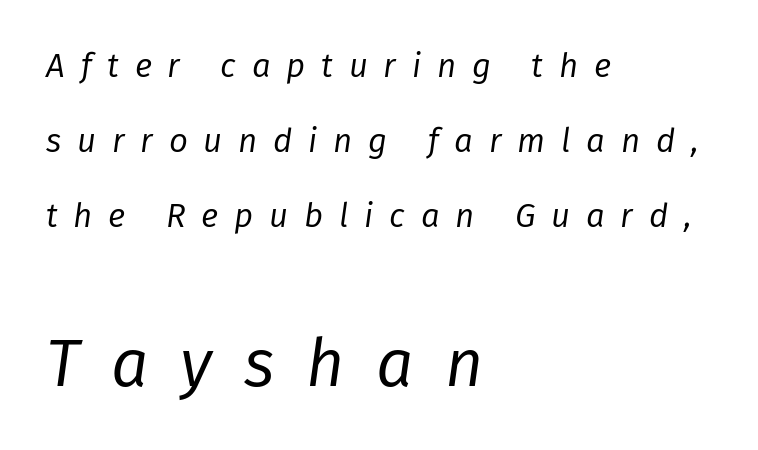
The weight would be labelled regular, book, light, or lighter still. The rendering anchors every line to the left-hand side. The rendering uses natural spacing where letterforms have individual widths. The second block has been scaled up relative to the first. In terms of leading, this rendering errs on the spacious side. Glance below the letters and you will spot only blank space.
